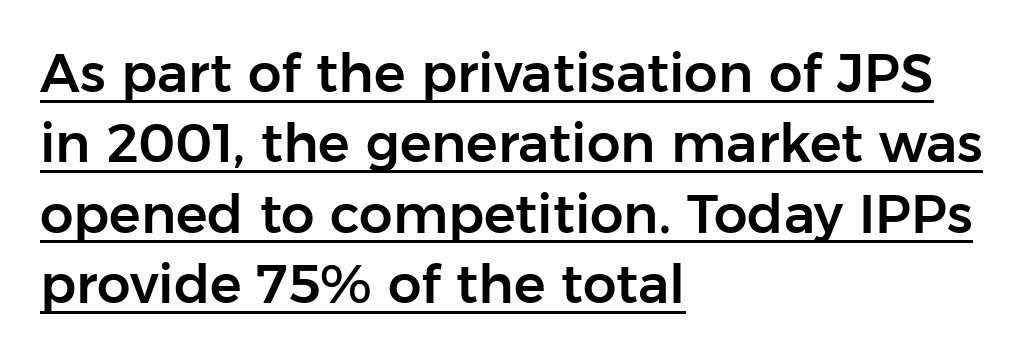
The image shows 53 px sans-serif type, upright; set left-aligned, normal line spacing (1.33x), normal letter spacing, underlined; low stroke contrast and a medium x-height.
